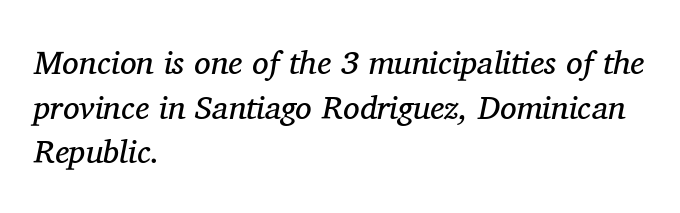
The image shows 33 px regular-weight serif type, italic (leaning right); set left-aligned, normal line spacing (1.35x), normal letter spacing, not underlined; medium stroke contrast and a medium x-height.
